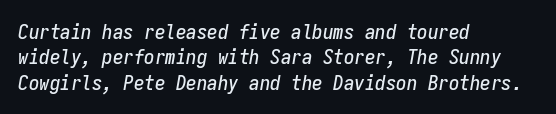
Q: Is the text italic (slanted)? A: Yes, it leans right by about 9 degrees.
Q: Is the text underlined? A: No.
Q: How is the paragraph aligned? A: Left-aligned.
Q: Is the spacing between letters normal or unusually wide? A: Normal.
